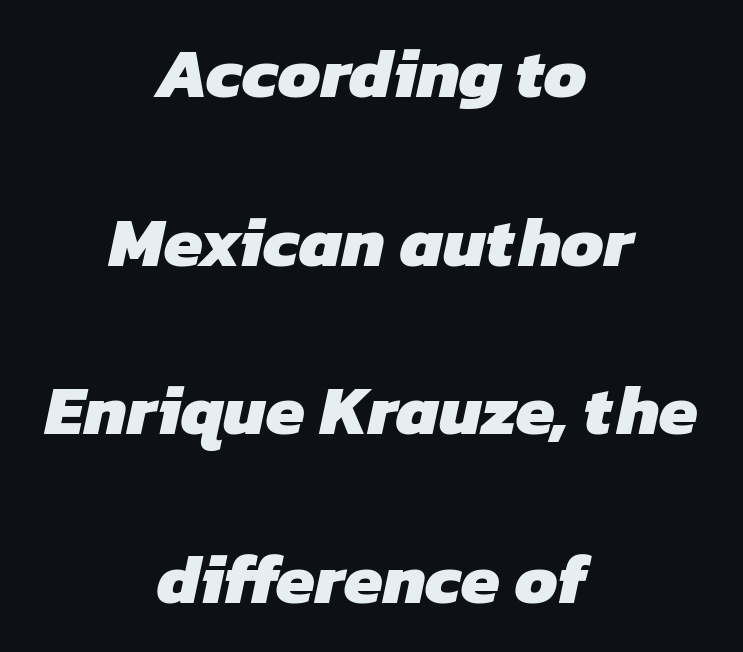
{"serif": "no", "bold": "yes", "weight": "heavy", "width": "normal", "stroke_contrast": "low", "x_height": "medium", "monospaced": "no", "underline": "no", "align": "center", "line_spacing": "loose", "line_spacing_ratio": 2.41, "letter_spacing": "normal", "letter_spacing_em": 0.0, "glyph_px": 70}
